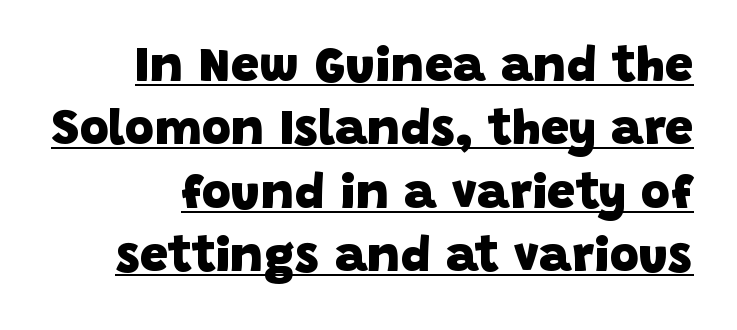
Q: Is the text bold? A: Yes.
Q: Is the typeface a serif or a sans-serif typeface? A: Sans-serif.
Q: Is the text underlined? A: Yes.
Q: Is the spacing between letters normal or unusually wide? A: Normal.
Q: Is the spacing between lines tight, normal or loose? A: Normal.
Q: Width (condensed, normal, or wide)? A: Normal.
Q: Stroke contrast? A: Low.
Q: x-height? A: Large.
Q: Monospaced? A: No.
